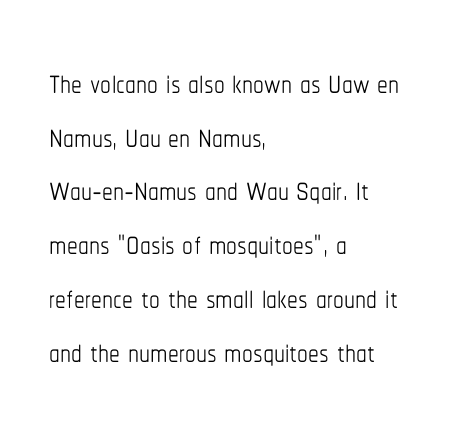
{"italic": "no", "bold": "no", "weight": "thin", "width": "condensed", "stroke_contrast": "low", "x_height": "medium", "monospaced": "no", "underline": "no", "align": "left", "line_spacing": "normal", "line_spacing_ratio": 1.25, "letter_spacing": "normal", "letter_spacing_em": 0.0, "glyph_px": 43}
